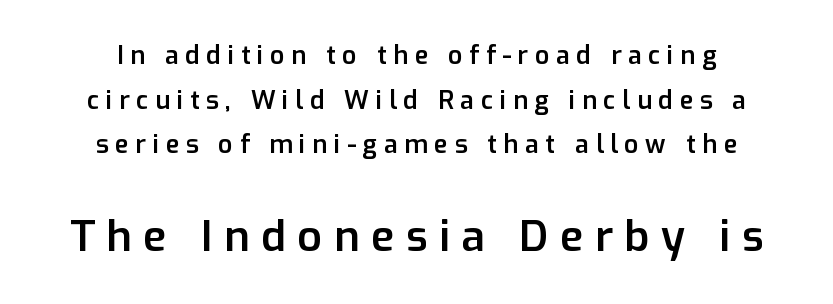
The image shows 43 px semibold sans-serif type, upright; set centered, line spacing 1.79x, unusually wide letter spacing (+0.27 em), not underlined; the second (bottom) block is 1.72x larger; low stroke contrast and a medium x-height.
